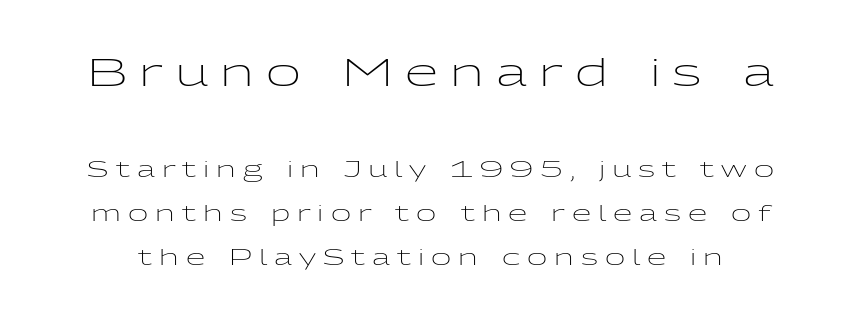
{"serif": "no", "italic": "no", "bold": "no", "weight": "light", "width": "wide", "stroke_contrast": "low", "x_height": "medium", "monospaced": "no", "underline": "no", "line_spacing": "loose", "line_spacing_ratio": 1.99, "letter_spacing": "wide", "letter_spacing_em": 0.32, "larger_block": "first", "size_ratio": 1.73, "glyph_px": 38}
